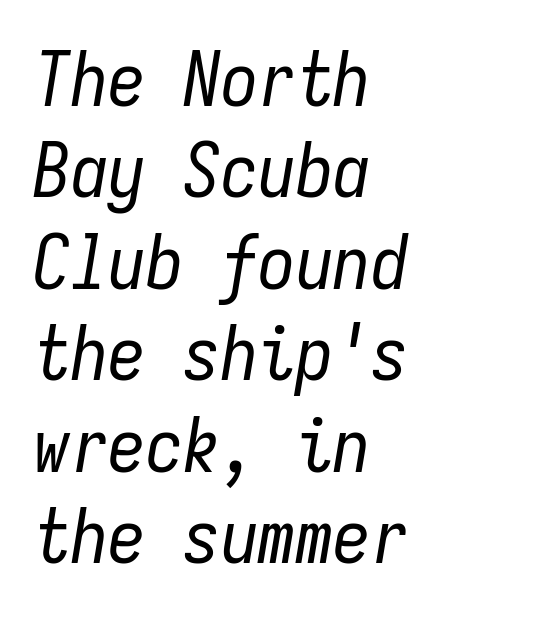
The image shows 75 px regular-weight, condensed type, italic (leaning right), monospaced; set left-aligned, line spacing 1.22x, normal letter spacing, not underlined; low stroke contrast and a medium x-height.
